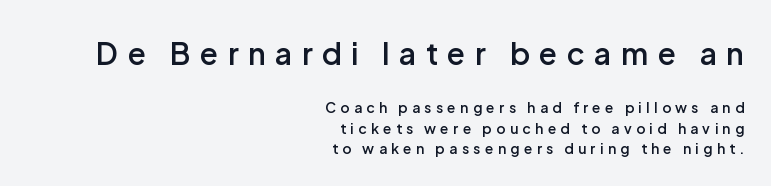
Q: Is the text bold? A: Semi-bold.
Q: Is the text italic (slanted)? A: No, it is upright.
Q: Is the typeface a serif or a sans-serif typeface? A: Sans-serif.
Q: Is the text underlined? A: No.
Q: How is the paragraph aligned? A: Right-aligned.
Q: Is the spacing between letters normal or unusually wide? A: Unusually wide.
Q: Is the spacing between lines tight, normal or loose? A: Normal.
Q: Which block of text is set in a larger size, the first (top) or the second (bottom)? A: The first (top) one.
Q: Width (condensed, normal, or wide)? A: Normal.
Q: Stroke contrast? A: Low.
Q: x-height? A: Medium.
Q: Monospaced? A: No.
